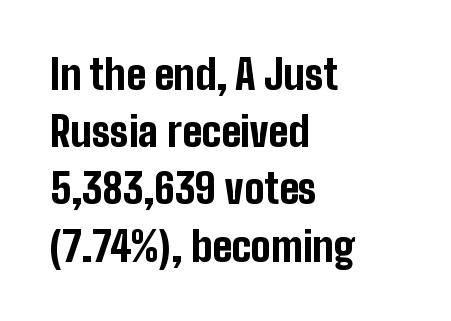
Q: Is the text bold? A: Yes.
Q: Is the text italic (slanted)? A: No, it is upright.
Q: Is the typeface a serif or a sans-serif typeface? A: Sans-serif.
Q: Is the text underlined? A: No.
Q: How is the paragraph aligned? A: Left-aligned.
Q: Is the spacing between letters normal or unusually wide? A: Normal.
Q: Is the spacing between lines tight, normal or loose? A: Normal.
Q: Width (condensed, normal, or wide)? A: Condensed.
Q: Stroke contrast? A: Low.
Q: x-height? A: Medium.
Q: Monospaced? A: No.
